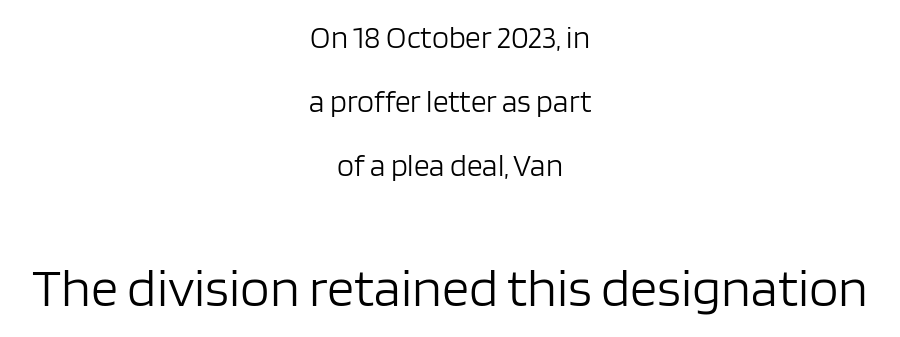
Baseline-to-baseline distance is far greater than the letter height. The typeface chosen for these lines omits serifs. Posture: straight, roman, zero tilt. Bigger letters appear in the bottom chunk; the top chunk is reduced.
